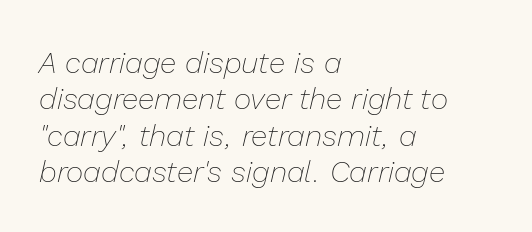
Q: Is the text bold? A: No.
Q: Is the text italic (slanted)? A: Yes, it leans right by about 13 degrees.
Q: Is the text underlined? A: No.
Q: How is the paragraph aligned? A: Left-aligned.
Q: Is the spacing between letters normal or unusually wide? A: Normal.
Q: Width (condensed, normal, or wide)? A: Normal.
Q: Stroke contrast? A: Low.
Q: x-height? A: Medium.
Q: Monospaced? A: No.
